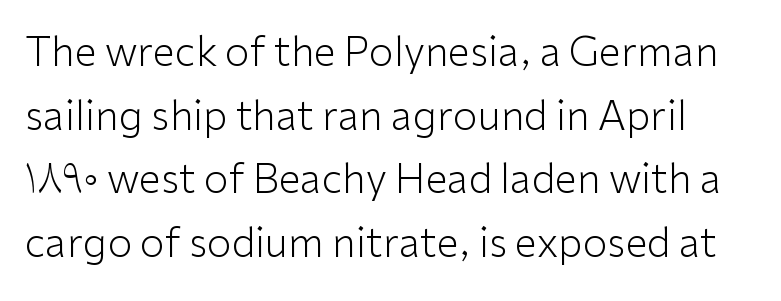
Q: Is the text bold? A: No.
Q: Is the text italic (slanted)? A: No, it is upright.
Q: Is the typeface a serif or a sans-serif typeface? A: Sans-serif.
Q: Is the text underlined? A: No.
Q: Is the spacing between letters normal or unusually wide? A: Normal.
Q: Is the spacing between lines tight, normal or loose? A: Normal.
Q: Width (condensed, normal, or wide)? A: Normal.
Q: Stroke contrast? A: Low.
Q: x-height? A: Medium.
Q: Monospaced? A: No.
